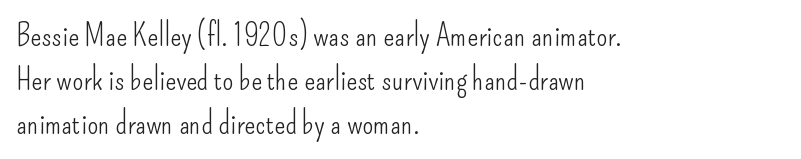
The image shows 32 px light, condensed sans-serif type, upright; set left-aligned, normal line spacing (1.37x), normal letter spacing, not underlined; low stroke contrast and a small x-height.
